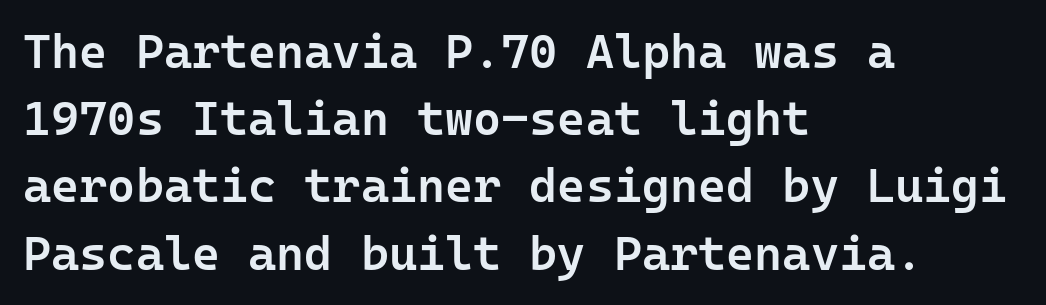
The image shows 48 px semibold sans-serif type, upright, monospaced; set left-aligned, normal line spacing (1.4x), normal letter spacing, not underlined; low stroke contrast and a medium x-height.
